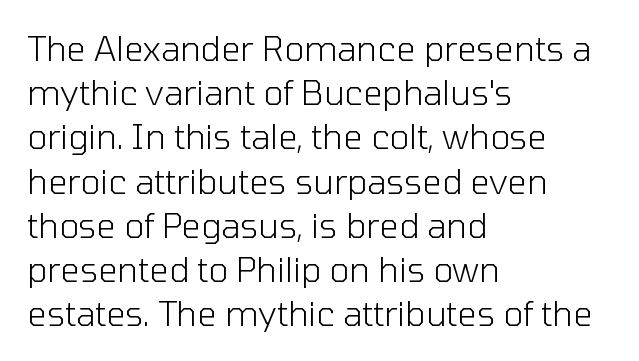
The image shows 34 px light sans-serif type, upright; set left-aligned, normal line spacing (1.3x), normal letter spacing, not underlined; low stroke contrast and a medium x-height.
